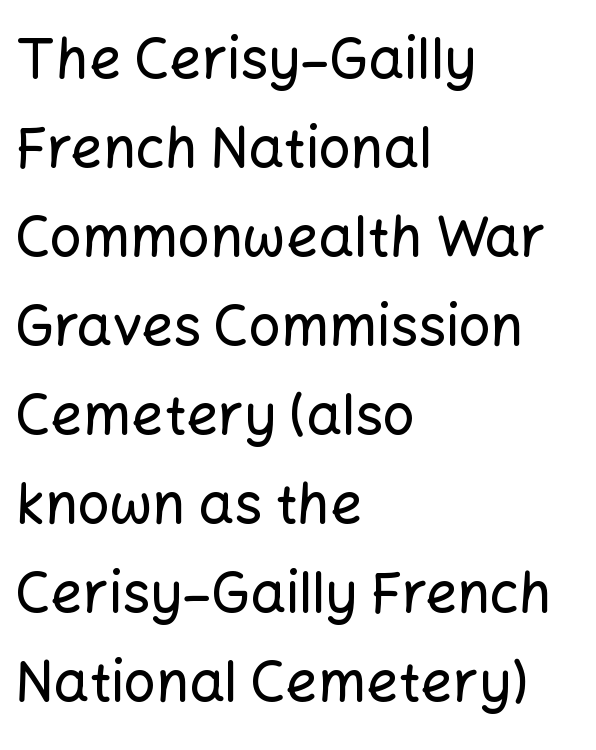
The image shows 56 px sans-serif type, upright; set left-aligned, normal line spacing (1.59x), normal letter spacing, not underlined; low stroke contrast and a medium x-height.
